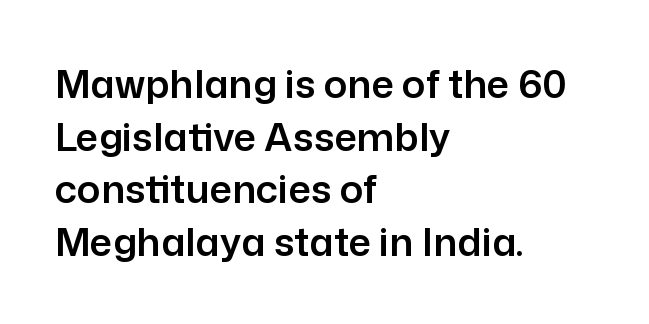
The image shows 39 px sans-serif type, upright; set left-aligned, normal line spacing (1.35x), normal letter spacing, not underlined; low stroke contrast and a medium x-height.
